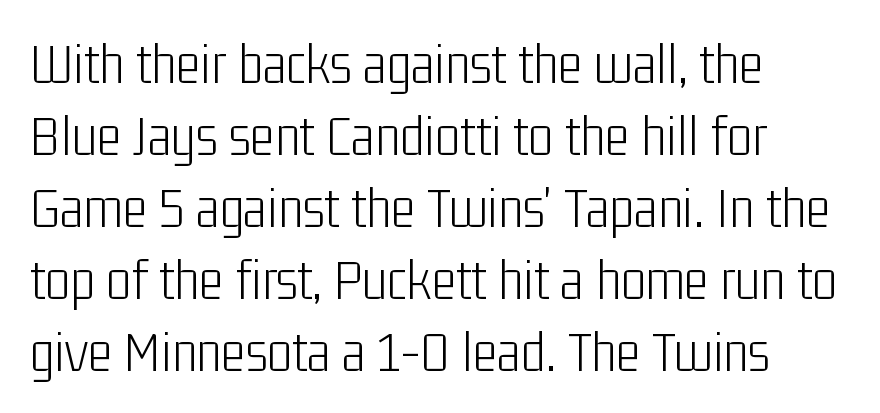
The image shows 59 px light, condensed sans-serif type, upright; set left-aligned, line spacing 1.22x, normal letter spacing, not underlined; low stroke contrast and a medium x-height.
